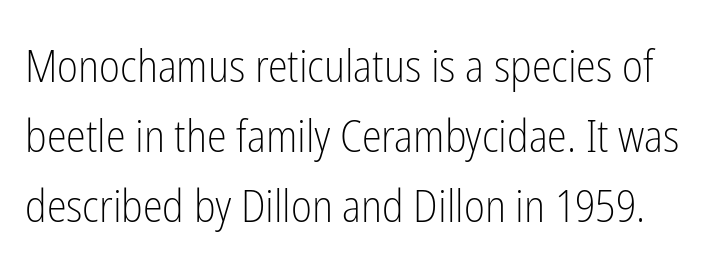
{"serif": "no", "italic": "no", "bold": "no", "weight": "light", "width": "condensed", "stroke_contrast": "low", "x_height": "medium", "monospaced": "no", "underline": "no", "line_spacing": "normal", "line_spacing_ratio": 1.56, "letter_spacing": "normal", "letter_spacing_em": 0.0, "glyph_px": 45}
